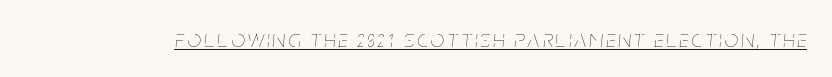
{"italic": "yes", "lean": "right", "slant_degrees": 5, "bold": "no", "underline": "yes", "glyph_px": 24}
